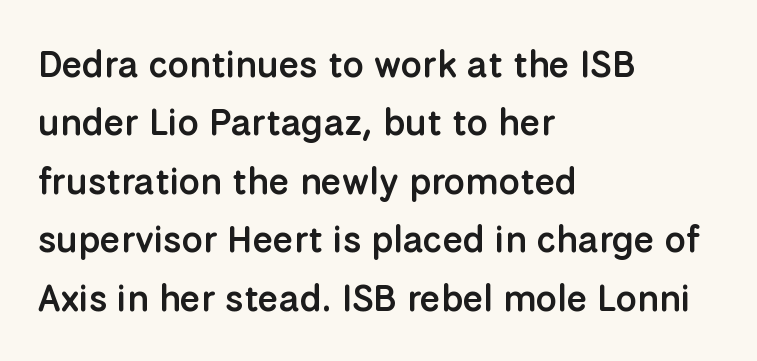
Here the designer chose a conventional face with non-uniform glyph widths. Type without underlining. In terms of letterform style, serifs are entirely absent. Line spacing here is normal.
